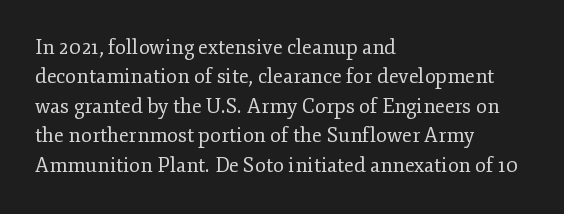
Q: Is the text bold? A: No.
Q: Is the text italic (slanted)? A: No, it is upright.
Q: Is the text underlined? A: No.
Q: How is the paragraph aligned? A: Left-aligned.
Q: Is the spacing between letters normal or unusually wide? A: Normal.
Q: Is the spacing between lines tight, normal or loose? A: Normal.
